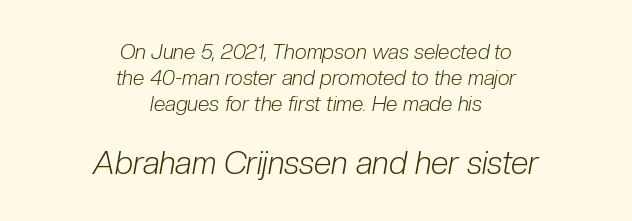
The compositor balanced each line on the midline. Size contrast runs from small at the top to large at the bottom. The gaps between neighbouring characters are ordinary and unremarkable. The gap between lines stays unmarked. Each stroke keeps to a modest, everyday thickness or less.
